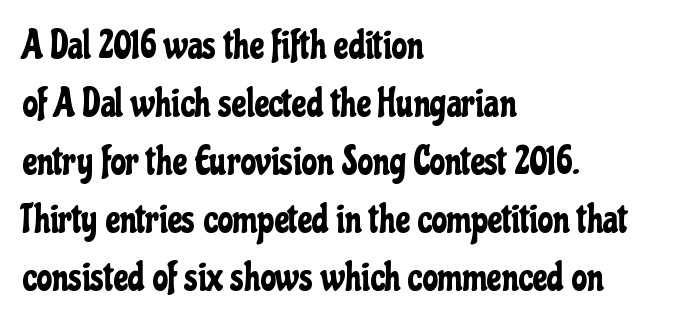
Q: Is the text italic (slanted)? A: No, it is upright.
Q: Is the typeface a serif or a sans-serif typeface? A: Sans-serif.
Q: Is the text underlined? A: No.
Q: How is the paragraph aligned? A: Left-aligned.
Q: Is the spacing between letters normal or unusually wide? A: Normal.
Q: Is the spacing between lines tight, normal or loose? A: Normal.
Q: Width (condensed, normal, or wide)? A: Condensed.
Q: Stroke contrast? A: Low.
Q: x-height? A: Medium.
Q: Monospaced? A: No.
